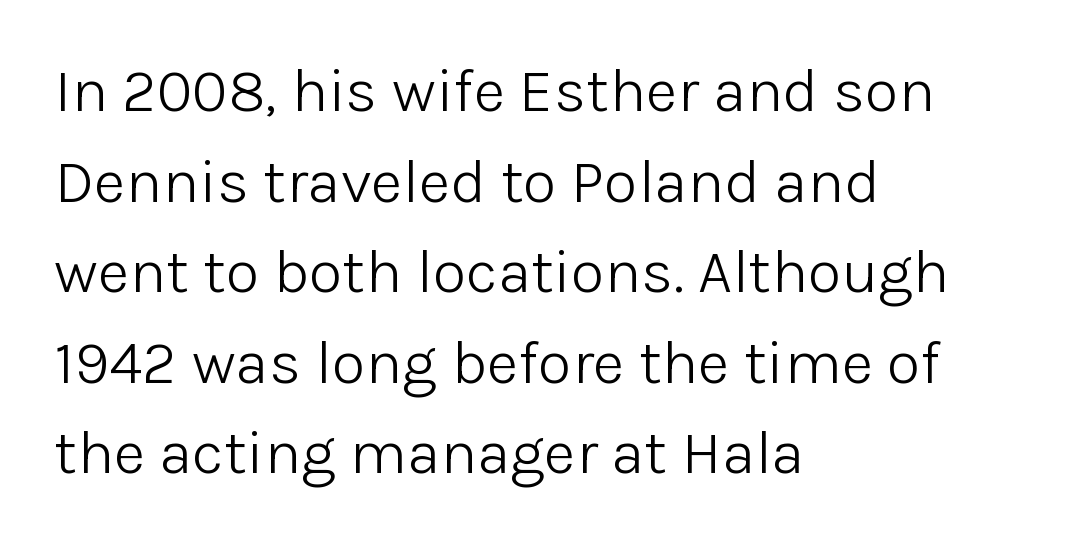
{"serif": "no", "italic": "no", "bold": "no", "weight": "light", "width": "normal", "stroke_contrast": "low", "x_height": "medium", "monospaced": "no", "underline": "no", "align": "left", "line_spacing": "normal", "line_spacing_ratio": 1.46, "letter_spacing": "normal", "letter_spacing_em": 0.0, "glyph_px": 62}
